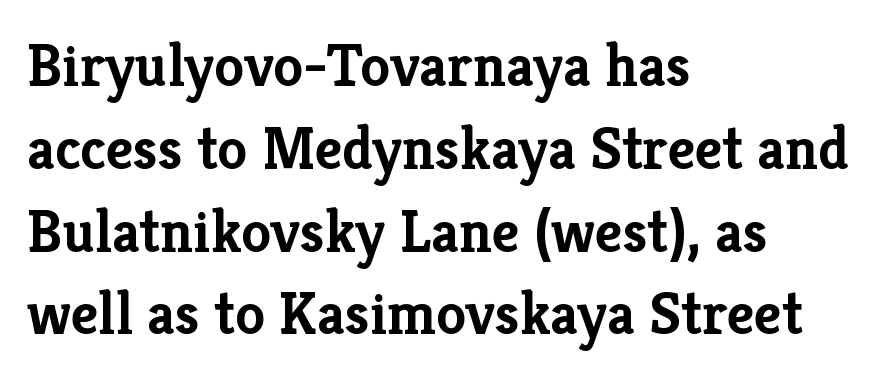
The image shows 60 px semibold serif type, upright; set left-aligned, normal line spacing (1.38x), normal letter spacing, not underlined; low stroke contrast and a medium x-height.
